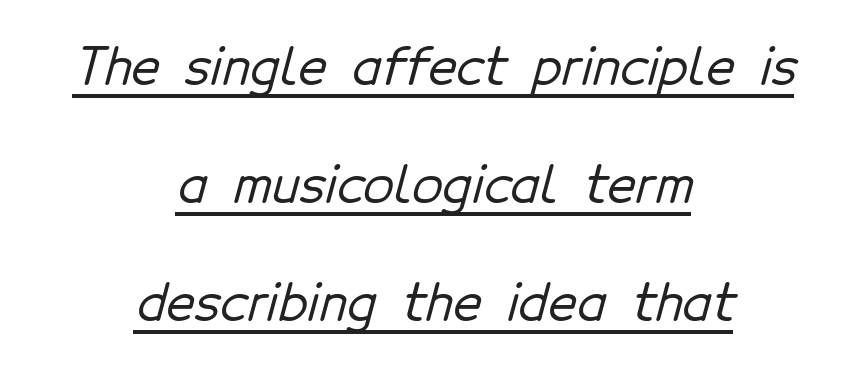
{"serif": "no", "width": "normal", "stroke_contrast": "low", "x_height": "medium", "monospaced": "no", "underline": "yes", "align": "center", "line_spacing": "loose", "line_spacing_ratio": 2.36, "letter_spacing": "normal", "letter_spacing_em": 0.0, "glyph_px": 50}
